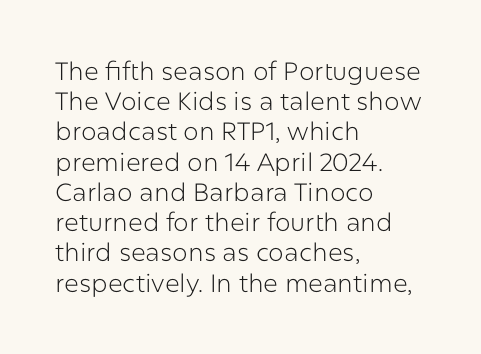
The image shows 25 px text type, upright; set left-aligned, line spacing 1.21x, normal letter spacing, not underlined.
